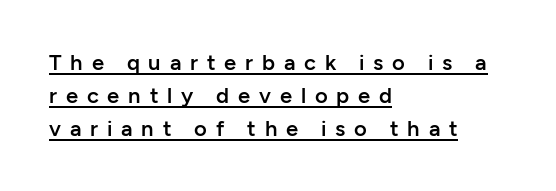
Q: Is the text bold? A: Semi-bold.
Q: Is the text italic (slanted)? A: No, it is upright.
Q: Is the text underlined? A: Yes.
Q: How is the paragraph aligned? A: Left-aligned.
Q: Is the spacing between letters normal or unusually wide? A: Unusually wide.
Q: Is the spacing between lines tight, normal or loose? A: Normal.
